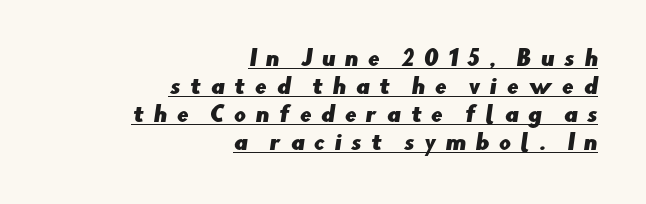
The image shows 21 px text type; set right-aligned, normal line spacing (1.33x), unusually wide letter spacing (+0.45 em), underlined.
